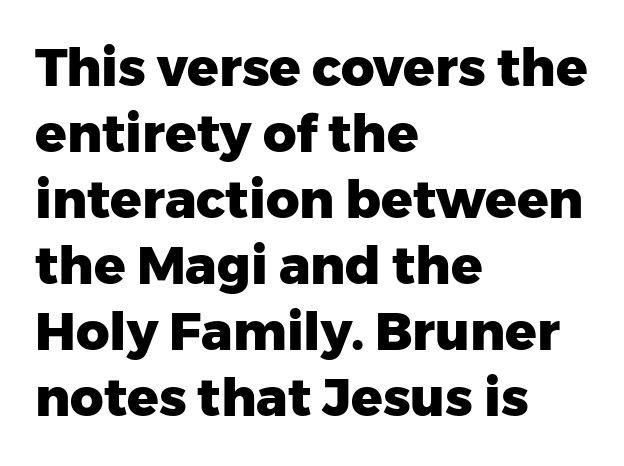
{"serif": "no", "italic": "no", "bold": "yes", "weight": "heavy", "width": "normal", "stroke_contrast": "low", "x_height": "medium", "monospaced": "no", "underline": "no", "align": "left", "line_spacing": "normal", "line_spacing_ratio": 1.27, "letter_spacing": "normal", "letter_spacing_em": 0.0, "glyph_px": 52}
